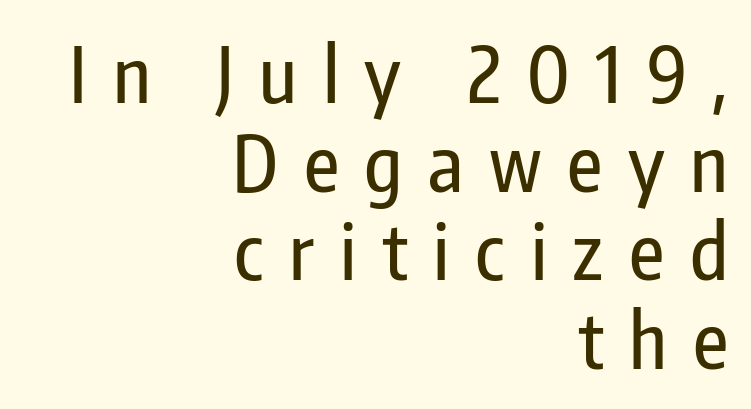
Q: Is the text italic (slanted)? A: No, it is upright.
Q: Is the typeface a serif or a sans-serif typeface? A: Sans-serif.
Q: Is the text underlined? A: No.
Q: How is the paragraph aligned? A: Right-aligned.
Q: Is the spacing between letters normal or unusually wide? A: Unusually wide.
Q: Is the spacing between lines tight, normal or loose? A: Tight.
Q: Width (condensed, normal, or wide)? A: Condensed.
Q: Stroke contrast? A: Low.
Q: x-height? A: Medium.
Q: Monospaced? A: No.
